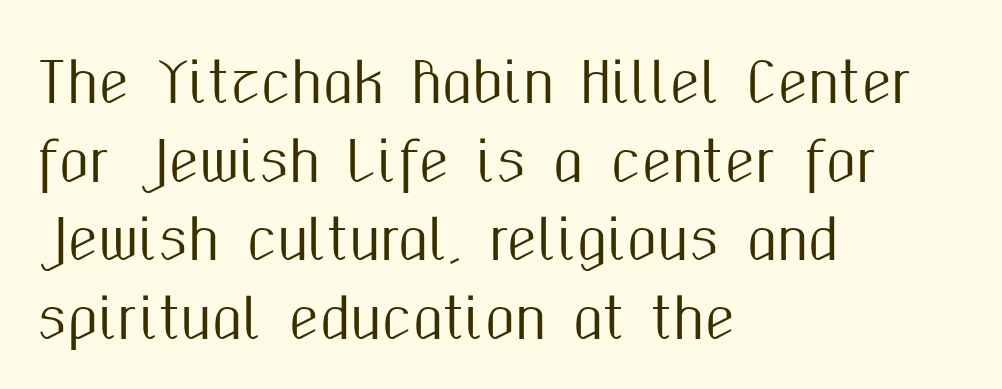
The image shows 55 px condensed sans-serif type, upright; set left-aligned, normal line spacing (1.43x), normal letter spacing, not underlined; medium stroke contrast and a medium x-height.
